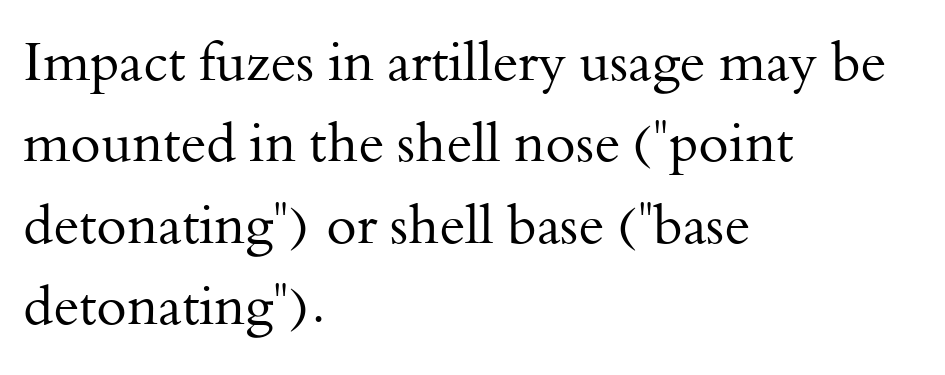
The image shows 55 px regular-weight serif type, upright; set left-aligned, normal line spacing (1.48x), normal letter spacing, not underlined; medium stroke contrast and a small x-height.
